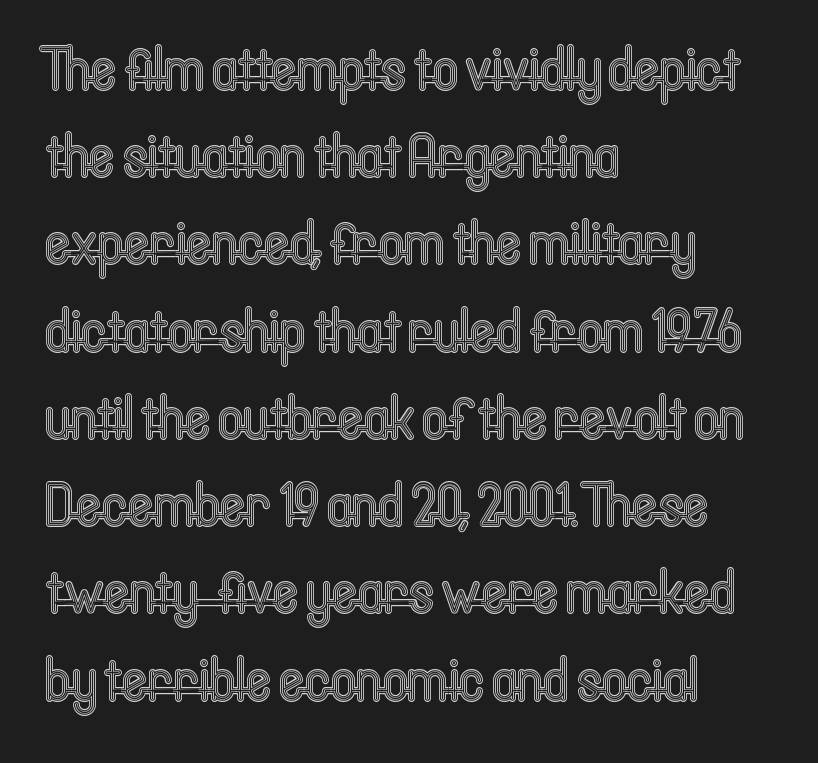
Q: Is the text italic (slanted)? A: No, it is upright.
Q: Is the text underlined? A: No.
Q: How is the paragraph aligned? A: Left-aligned.
Q: Is the spacing between letters normal or unusually wide? A: Normal.
Q: Is the spacing between lines tight, normal or loose? A: Normal.
Q: Width (condensed, normal, or wide)? A: Condensed.
Q: x-height? A: Medium.
Q: Monospaced? A: No.
